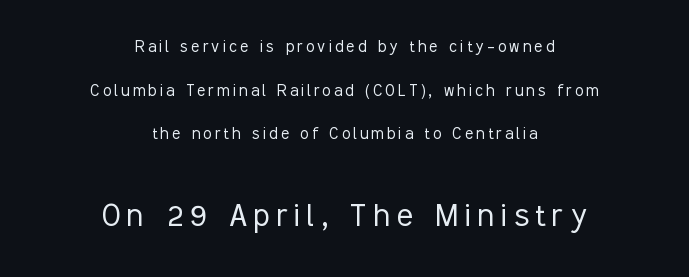
{"serif": "no", "italic": "no", "bold": "no", "weight": "light", "width": "condensed", "stroke_contrast": "low", "x_height": "medium", "monospaced": "no", "underline": "no", "align": "center", "line_spacing": "loose", "line_spacing_ratio": 2.3, "larger_block": "second", "size_ratio": 2.0, "glyph_px": 38}
